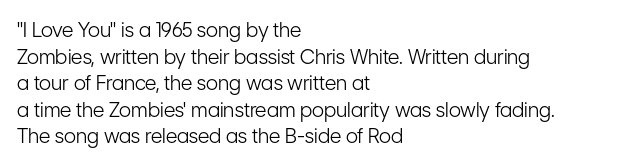
Does the copy run flush right? No — it runs flush left. The block of text has a typical density, with ordinary space between rows. This sample uses plain, unmodified letter spacing. The zone under the glyphs is completely vacant. A roman cut, with each character standing at attention. Stem width sits at or under what a default text font uses.
